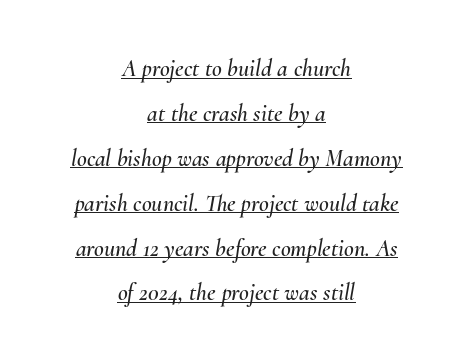
{"italic": "yes", "lean": "right", "slant_degrees": 10, "underline": "yes", "align": "center", "line_spacing_ratio": 1.87, "letter_spacing": "normal", "letter_spacing_em": 0.0, "glyph_px": 24}
